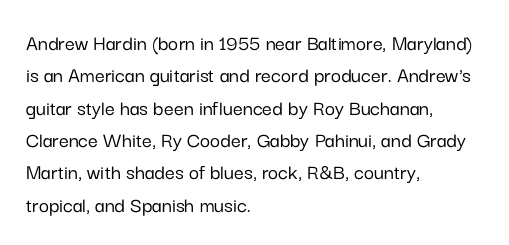
Bare-footed words on every line. The space between consecutive lines is moderate. Caption: standard tracking, unaltered. The lettering holds an erect, upright posture throughout. The text block is weighted toward the left margin, trailing off unevenly rightward.
